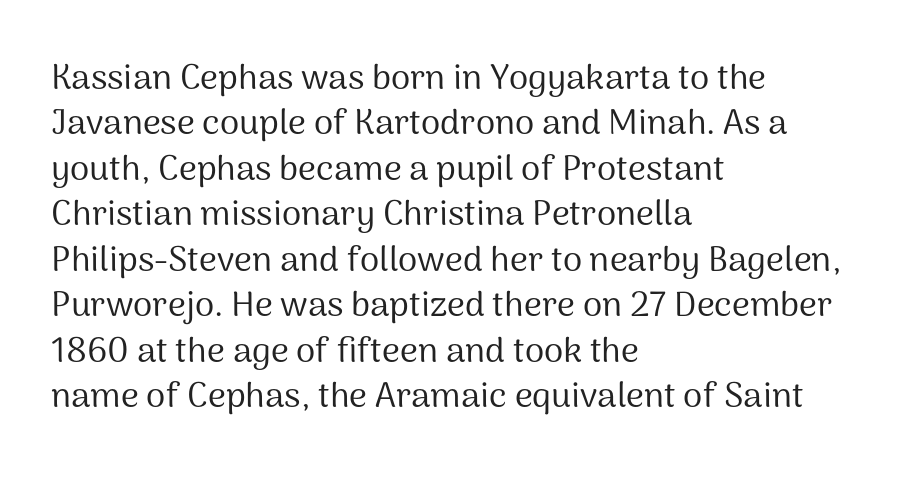
The image shows 35 px regular-weight sans-serif type, upright; set left-aligned, normal line spacing (1.3x), normal letter spacing, not underlined; medium stroke contrast and a medium x-height.
